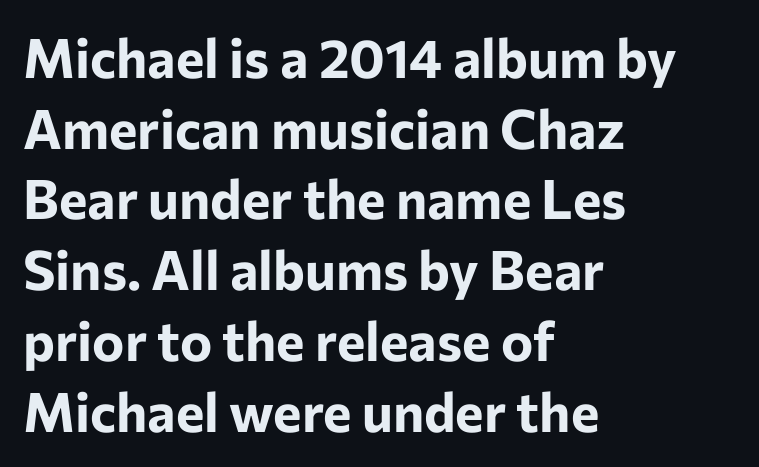
Tall strokes in this sample are plumb rather than angled. Line starts are locked; line ends wander. There is no visible air inserted between adjacent glyphs. Interline gaps are of average width in this sample. You can tell from the bare stems that sans-serif type was used.
